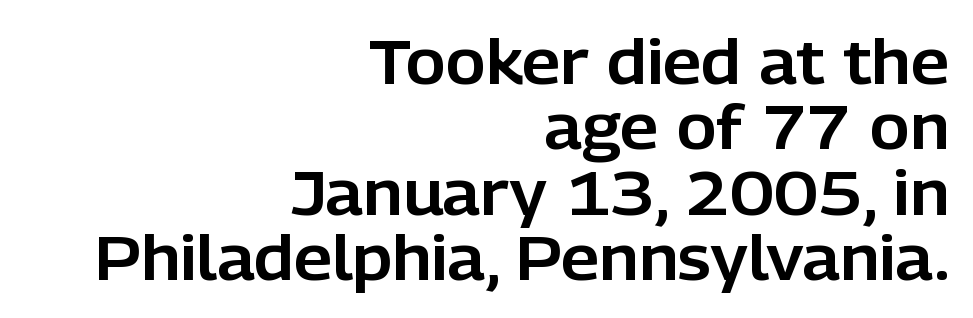
The image shows 61 px sans-serif type, upright; set right-aligned, tight line spacing (1.07x), normal letter spacing, not underlined; low stroke contrast and a medium x-height.
